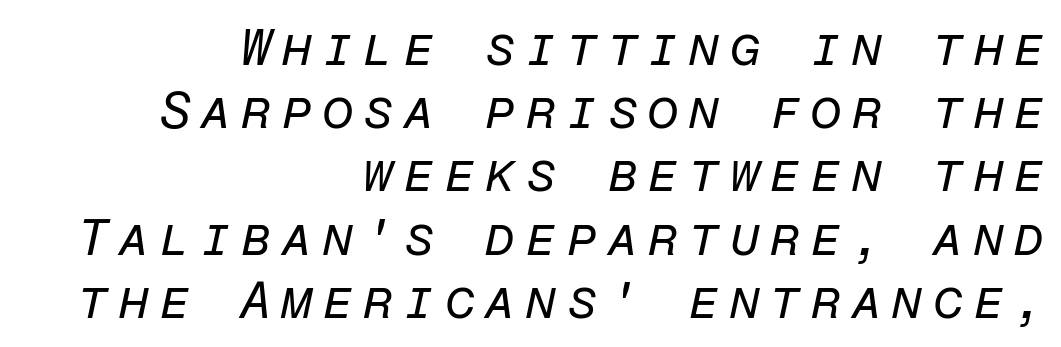
The image shows 51 px regular-weight type, italic (leaning right), monospaced; set right-aligned, line spacing 1.24x, not underlined; low stroke contrast and a medium x-height.
